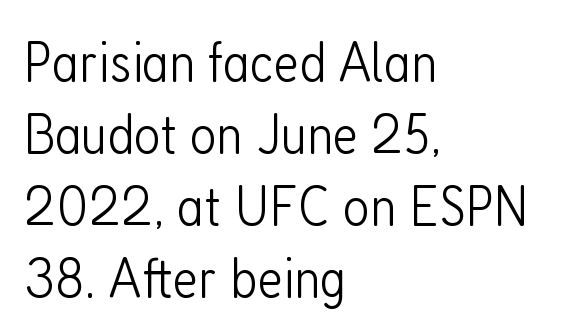
{"serif": "no", "italic": "no", "bold": "no", "weight": "light", "width": "condensed", "stroke_contrast": "low", "x_height": "medium", "monospaced": "no", "underline": "no", "align": "left", "line_spacing_ratio": 1.24, "letter_spacing": "normal", "letter_spacing_em": 0.0, "glyph_px": 58}
